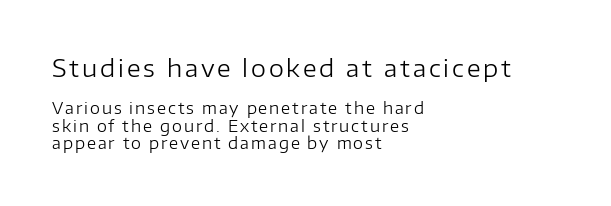
Is there any slant? The stems are plumb. You get the large type first, then a drop to smaller type. Stroke thickness stays within the range of a standard reading face or lighter. Plain, unruled lines of type. Every row of glyphs begins at an identical x-position on the left.
